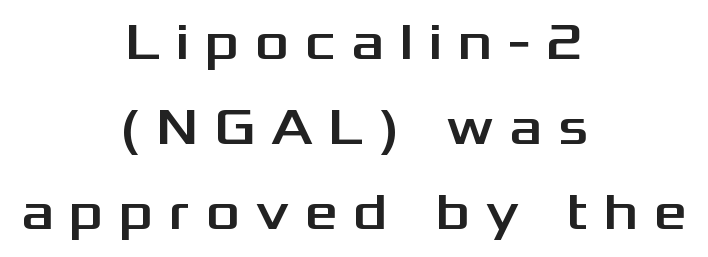
The image shows 52 px wide sans-serif type, upright; set centered, normal line spacing (1.63x), unusually wide letter spacing (+0.3 em), not underlined; medium stroke contrast and a medium x-height.
